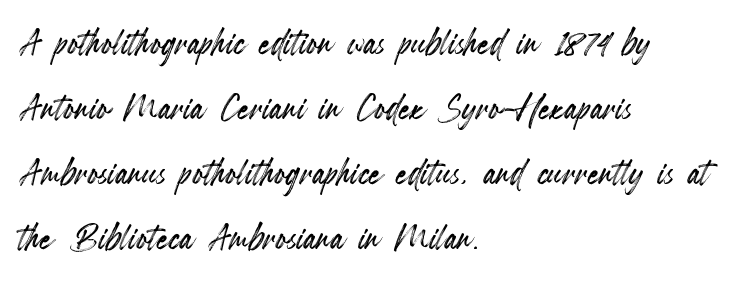
{"width": "condensed", "x_height": "small", "monospaced": "no", "underline": "no", "align": "left", "line_spacing": "normal", "line_spacing_ratio": 1.38, "letter_spacing": "normal", "letter_spacing_em": 0.0, "glyph_px": 47}
